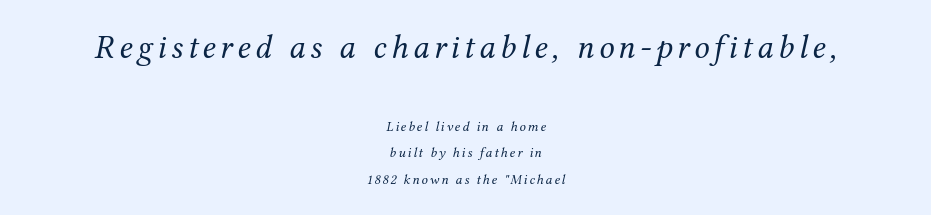
{"serif": "yes", "italic": "yes", "lean": "right", "slant_degrees": 12, "bold": "no", "weight": "regular", "width": "normal", "stroke_contrast": "medium", "x_height": "medium", "monospaced": "no", "underline": "no", "align": "center", "line_spacing_ratio": 1.88, "larger_block": "first", "size_ratio": 2.43, "glyph_px": 34}
